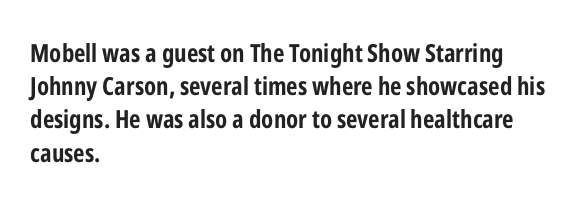
Q: Is the text bold? A: Yes.
Q: Is the text italic (slanted)? A: No, it is upright.
Q: Is the text underlined? A: No.
Q: How is the paragraph aligned? A: Left-aligned.
Q: Is the spacing between letters normal or unusually wide? A: Normal.
Q: Is the spacing between lines tight, normal or loose? A: Normal.
